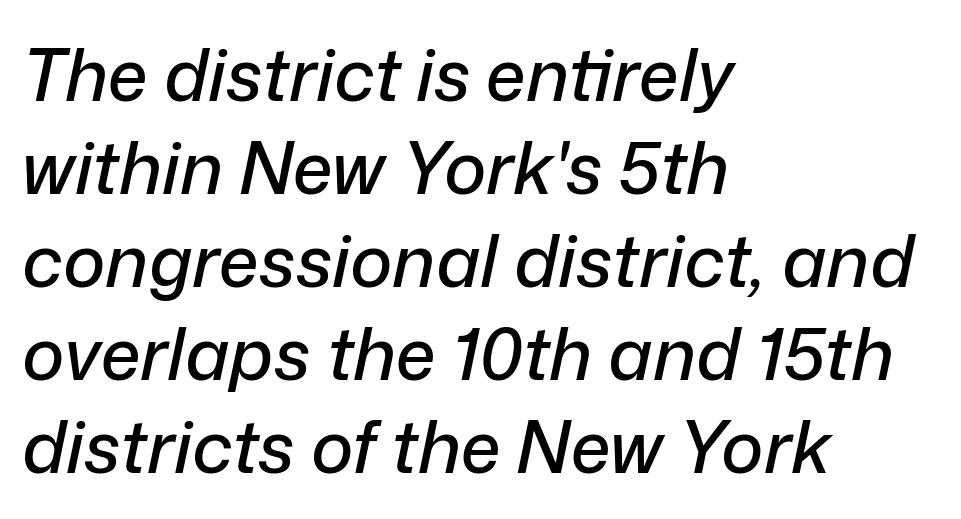
Is the block centered? No — it sits flush against the left margin. One glance says typical: line gaps are just what's usual. The letters advance in unequal steps, a hallmark of proportional type. The space beneath each line is pristine and unruled. The rendering keeps characters at their native spacing. Posture: slanted.
